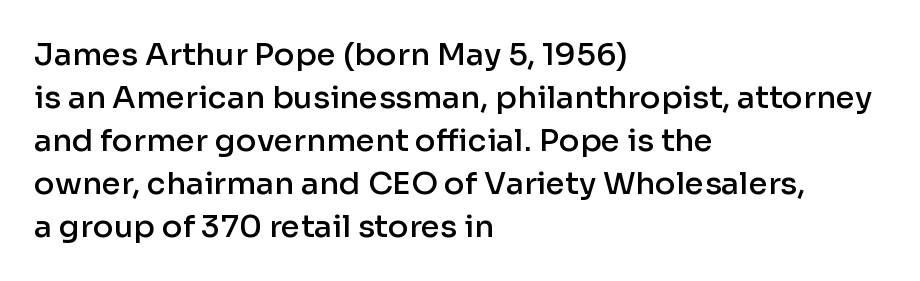
The block of text has a typical density, with ordinary space between rows. Here the glyphs are tracked normally, forming tight word shapes. These lines were composed using upright roman letters. Descenders are the only things crossing below the line.
